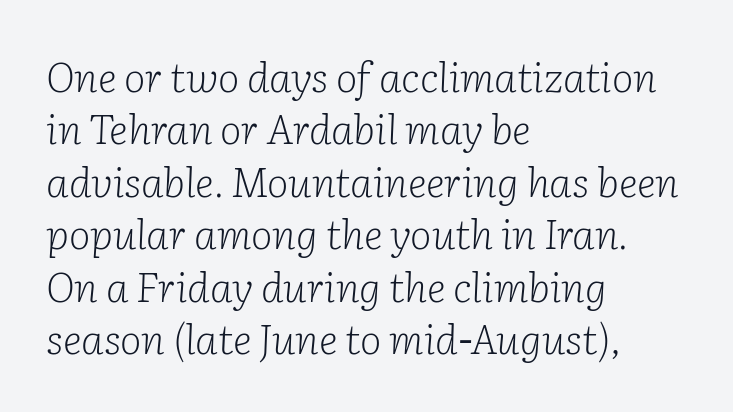
Does the copy run flush right? No — it runs flush left. Proportional: the letters do not fall into vertical columns. The letters are slanted; this is an italic face. The passage shown is not underscored anywhere. The vertical gap from one line to the next is medium. Yep, those are serifs on the letters.
